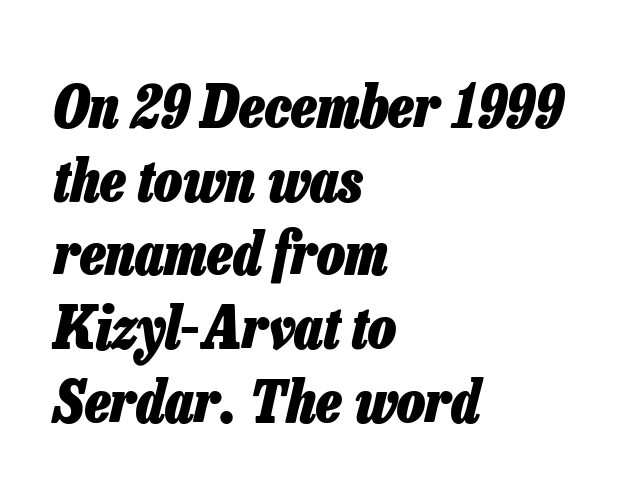
Words appear dense and cohesive because spacing is normal. Evenly set lines give the paragraph a standard silhouette. This rendering uses left alignment, leaving the right contour irregular. Notice how the stems are inclined rather than vertical — that's the hallmark of italics.
